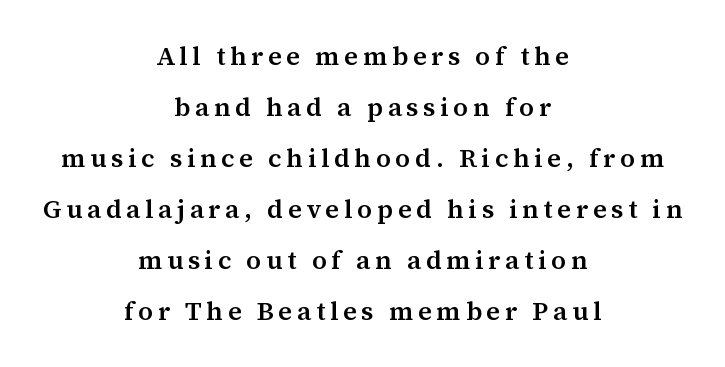
Horizontal alignment here is central, giving a formal, balanced look. Airy leading. The foot of each line stays bare and open. Does the weight exceed regular? Yes, but only to semibold.
